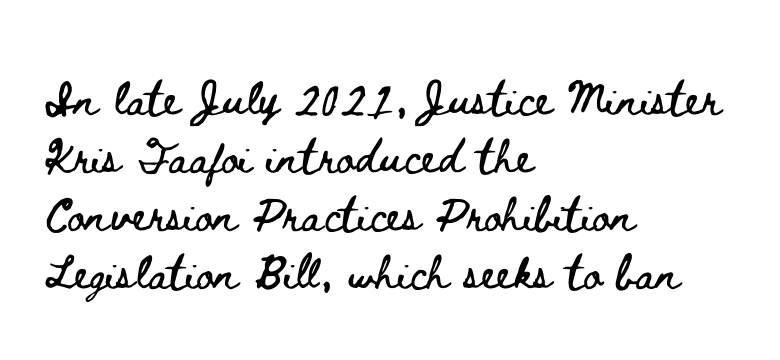
The image shows 43 px wide type; set left-aligned, normal line spacing (1.35x), normal letter spacing, not underlined; low stroke contrast and a small x-height.
